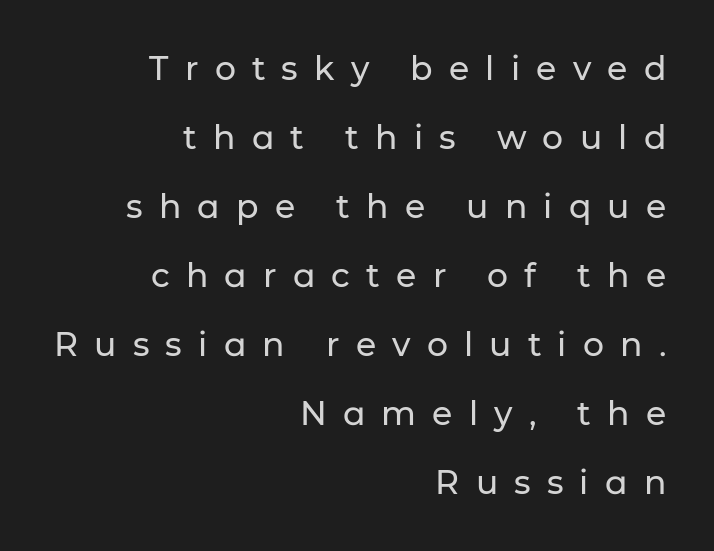
Q: Is the text italic (slanted)? A: No, it is upright.
Q: Is the typeface a serif or a sans-serif typeface? A: Sans-serif.
Q: Is the text underlined? A: No.
Q: How is the paragraph aligned? A: Right-aligned.
Q: Is the spacing between letters normal or unusually wide? A: Unusually wide.
Q: Is the spacing between lines tight, normal or loose? A: Loose.
Q: Width (condensed, normal, or wide)? A: Normal.
Q: Stroke contrast? A: Low.
Q: x-height? A: Medium.
Q: Monospaced? A: No.
